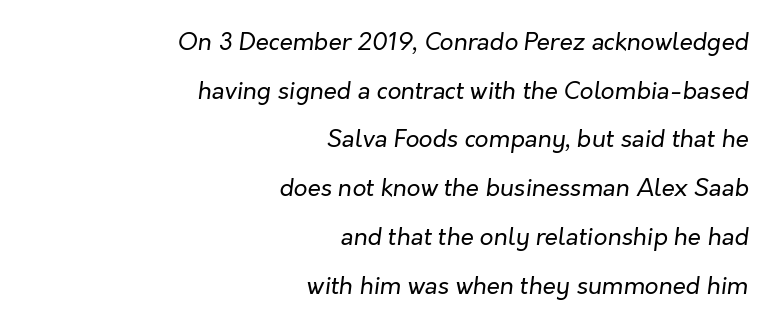
{"italic": "yes", "lean": "right", "slant_degrees": 7, "bold": "no", "underline": "no", "align": "right", "line_spacing": "loose", "line_spacing_ratio": 2.03, "letter_spacing": "normal", "letter_spacing_em": 0.0, "glyph_px": 24}
